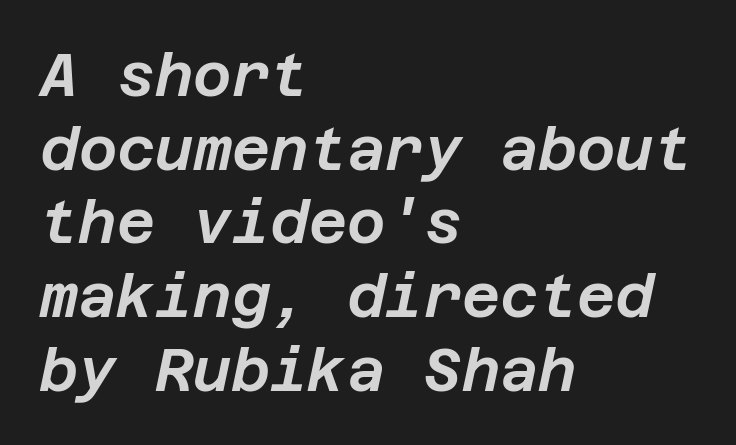
The image shows 59 px text type, italic (leaning right); set left-aligned, normal line spacing (1.25x), normal letter spacing, not underlined; low stroke contrast and a large x-height.
